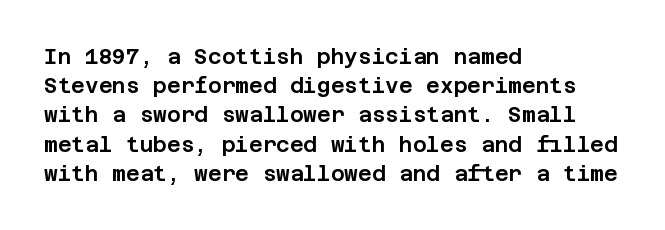
Each word holds together tightly as a unit, with standard inter-letter gaps. Left-aligned paragraph, ragged on the right. The vertical gap from one line to the next is medium. Nope, not italic — everything's standing straight. Check the space under the baseline: it is left empty.
